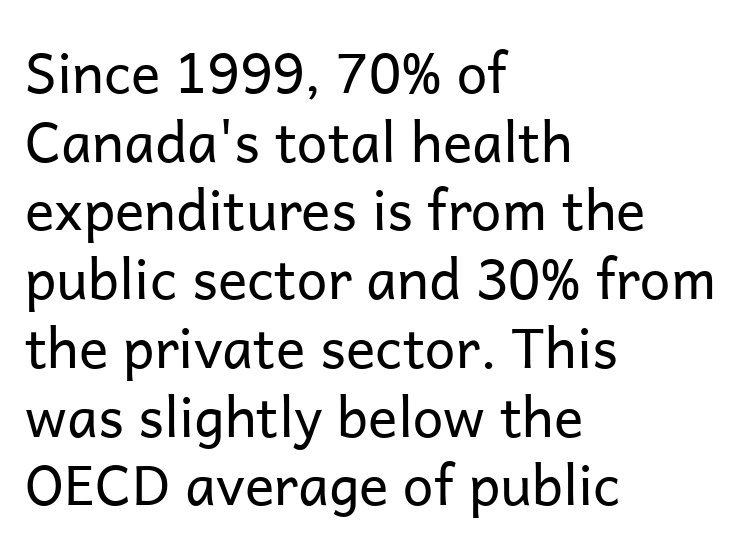
A bare baseline throughout the passage. The setting favours the left margin, as ordinary paragraphs usually do. These lines are rendered in a variable-pitch font. Bold? No — there's no thickening of the strokes. Tracking here is standard; glyphs follow each other at the usual distance.
